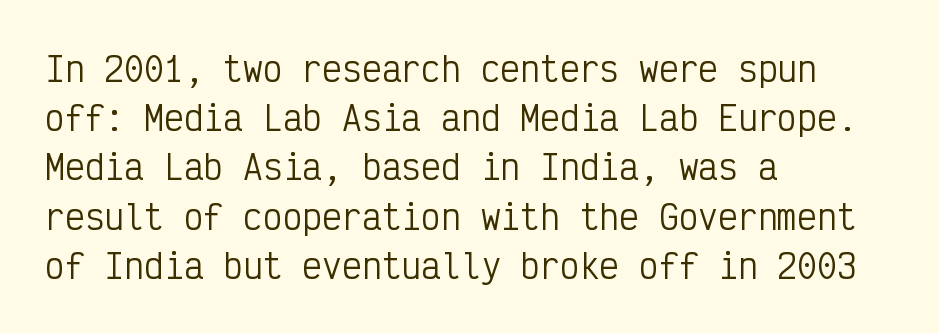
{"serif": "no", "italic": "no", "bold": "no", "weight": "regular", "width": "condensed", "stroke_contrast": "low", "x_height": "medium", "monospaced": "yes", "underline": "no", "align": "left", "line_spacing": "normal", "line_spacing_ratio": 1.49, "letter_spacing": "normal", "letter_spacing_em": 0.0, "glyph_px": 33}
